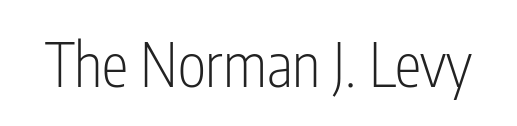
No chunkiness to these letters — they're not bold. Think of a printed novel: that variable character pitch is what you see here. Style check: upright. The letterforms sit shoulder to shoulder at normal distance. Examine the stroke ends and you'll find no serifs.
